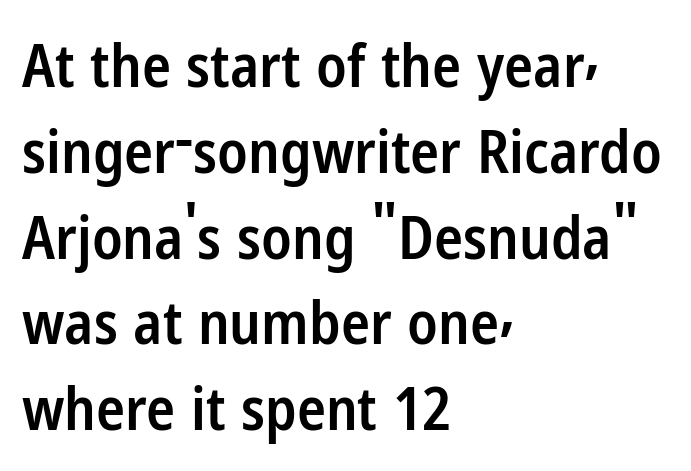
{"serif": "no", "italic": "no", "bold": "semi", "weight": "semibold", "width": "condensed", "stroke_contrast": "low", "x_height": "medium", "monospaced": "no", "underline": "no", "align": "left", "line_spacing": "normal", "line_spacing_ratio": 1.43, "letter_spacing": "normal", "letter_spacing_em": 0.0, "glyph_px": 60}
